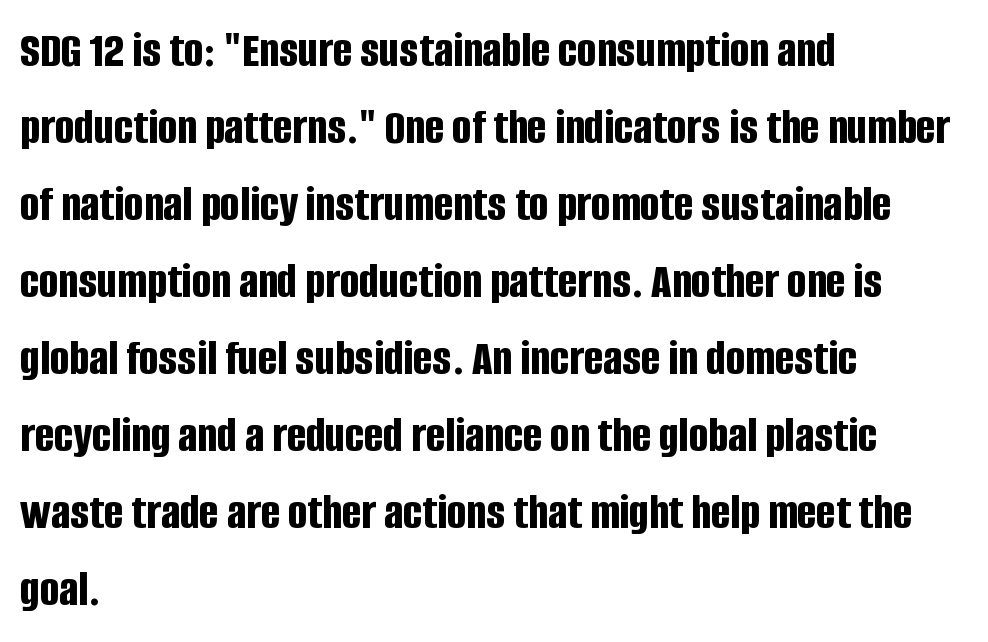
Q: Is the text bold? A: Yes.
Q: Is the text italic (slanted)? A: No, it is upright.
Q: Is the typeface a serif or a sans-serif typeface? A: Sans-serif.
Q: Is the text underlined? A: No.
Q: How is the paragraph aligned? A: Left-aligned.
Q: Is the spacing between letters normal or unusually wide? A: Normal.
Q: Is the spacing between lines tight, normal or loose? A: Normal.
Q: Width (condensed, normal, or wide)? A: Condensed.
Q: Stroke contrast? A: Low.
Q: x-height? A: Large.
Q: Monospaced? A: No.
